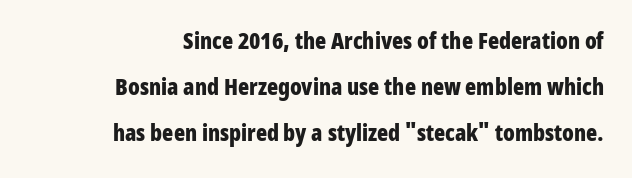
{"italic": "no", "bold": "yes", "underline": "no", "align": "right", "line_spacing": "loose", "line_spacing_ratio": 2.0, "letter_spacing": "normal", "letter_spacing_em": 0.0, "glyph_px": 23}
